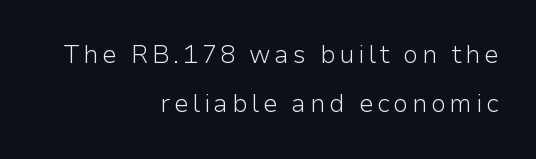
{"italic": "no", "bold": "no", "underline": "no", "align": "right", "line_spacing": "loose", "line_spacing_ratio": 1.97, "glyph_px": 25}
